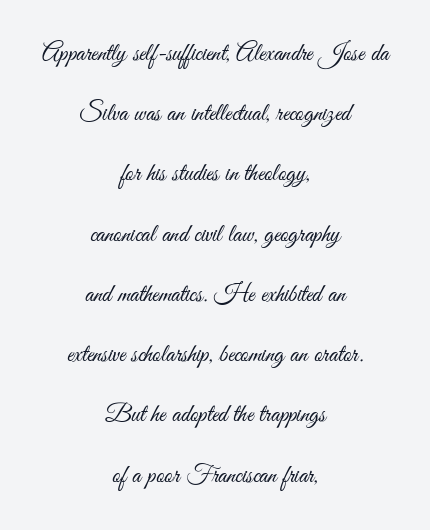
{"bold": "no", "underline": "no", "align": "center", "line_spacing": "loose", "line_spacing_ratio": 2.41, "letter_spacing": "normal", "letter_spacing_em": 0.0, "glyph_px": 25}
